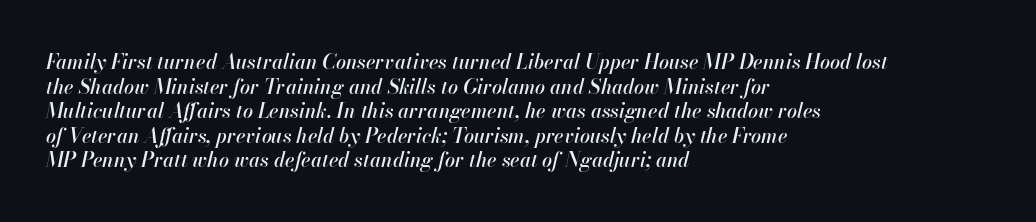
{"italic": "yes", "lean": "right", "slant_degrees": 13, "underline": "no", "align": "left", "line_spacing_ratio": 1.23, "letter_spacing": "normal", "letter_spacing_em": 0.0, "glyph_px": 20}
